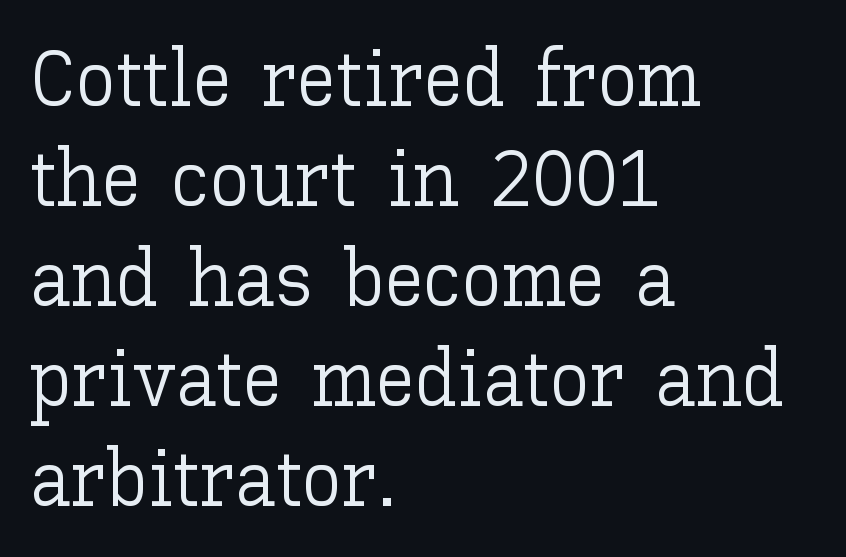
{"italic": "no", "bold": "no", "weight": "light", "width": "normal", "stroke_contrast": "low", "x_height": "medium", "monospaced": "no", "underline": "no", "align": "left", "line_spacing": "normal", "line_spacing_ratio": 1.25, "letter_spacing": "normal", "letter_spacing_em": 0.0, "glyph_px": 80}
